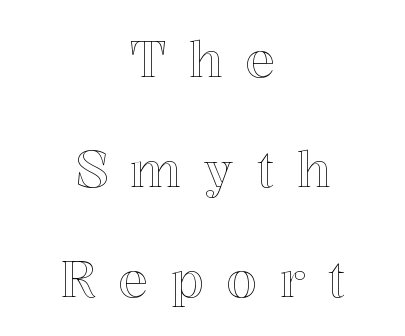
The image shows 50 px text type, upright; set centered, loose line spacing (2.2x), unusually wide letter spacing (+0.45 em), not underlined; a medium x-height.
